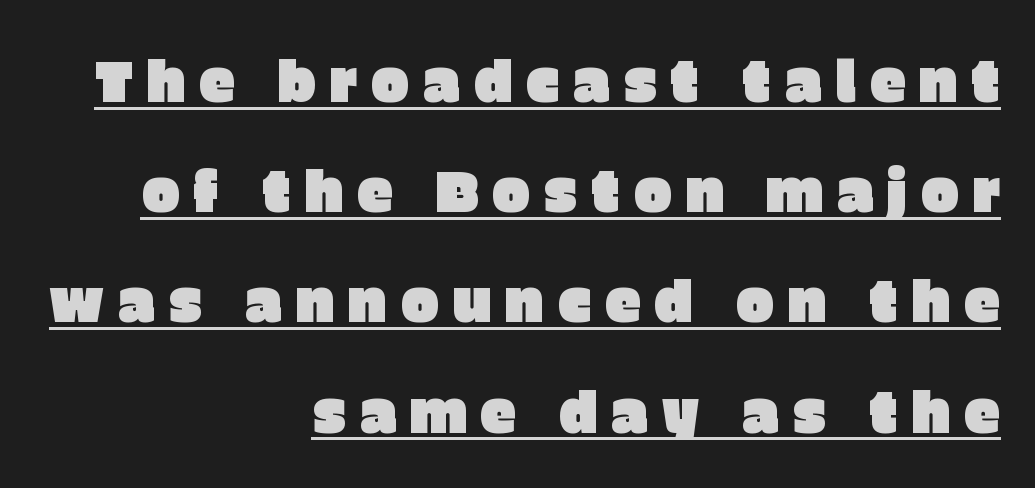
Q: Is the text italic (slanted)? A: No, it is upright.
Q: Is the typeface a serif or a sans-serif typeface? A: Sans-serif.
Q: Is the text underlined? A: Yes.
Q: How is the paragraph aligned? A: Right-aligned.
Q: Is the spacing between letters normal or unusually wide? A: Unusually wide.
Q: Is the spacing between lines tight, normal or loose? A: Loose.
Q: Width (condensed, normal, or wide)? A: Normal.
Q: Stroke contrast? A: Low.
Q: x-height? A: Large.
Q: Monospaced? A: No.
